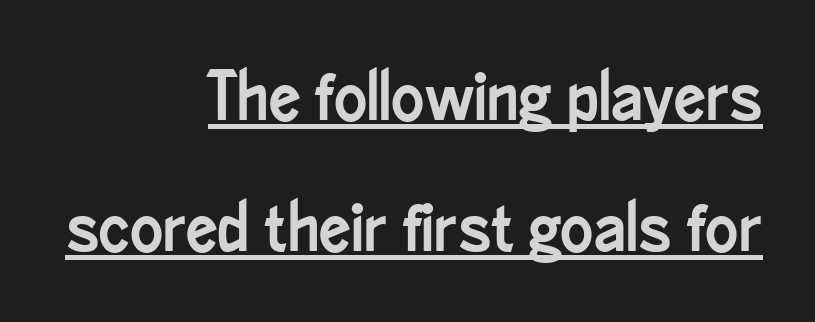
The passage shown is typeset with a sans-serif family. Is this a fixed-width face? No — the glyphs have proportional, varying widths. The text block is weighted toward the right margin, trailing off unevenly leftward. Looks like someone drew a line under every word here.
